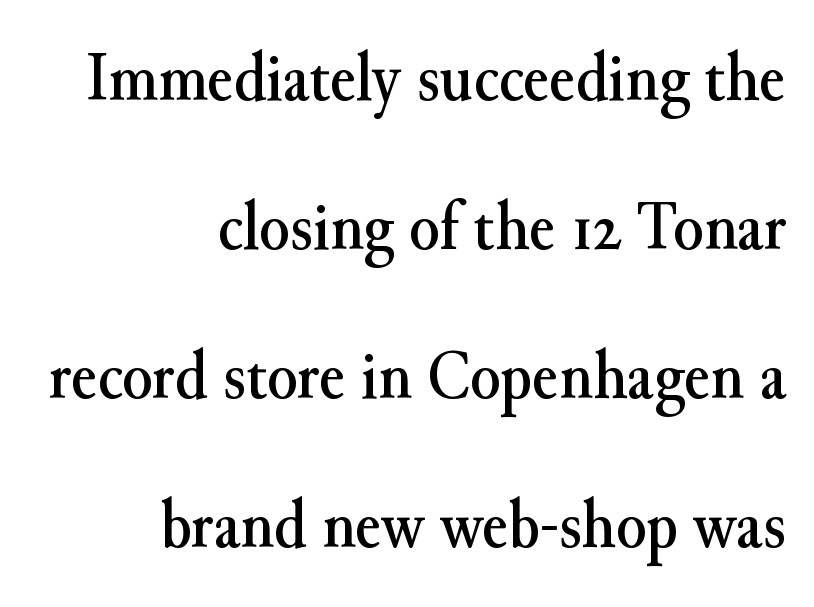
{"serif": "yes", "italic": "no", "width": "normal", "stroke_contrast": "medium", "x_height": "small", "monospaced": "no", "underline": "no", "align": "right", "line_spacing": "loose", "line_spacing_ratio": 2.13, "letter_spacing": "normal", "letter_spacing_em": 0.0, "glyph_px": 70}
